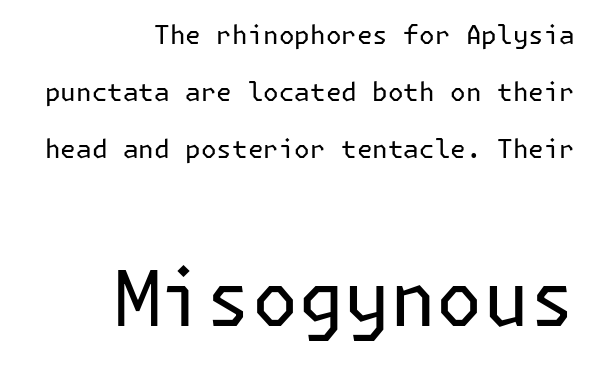
Q: Is the text bold? A: No.
Q: Is the text italic (slanted)? A: No, it is upright.
Q: Is the typeface a serif or a sans-serif typeface? A: Sans-serif.
Q: Is the text underlined? A: No.
Q: How is the paragraph aligned? A: Right-aligned.
Q: Is the spacing between letters normal or unusually wide? A: Normal.
Q: Is the spacing between lines tight, normal or loose? A: Loose.
Q: Which block of text is set in a larger size, the first (top) or the second (bottom)? A: The second (bottom) one.
Q: Width (condensed, normal, or wide)? A: Normal.
Q: Stroke contrast? A: Low.
Q: x-height? A: Medium.
